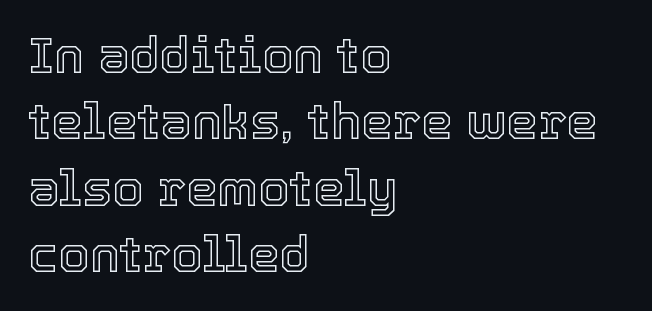
The image shows 50 px text type, upright; set left-aligned, normal line spacing (1.33x), normal letter spacing, not underlined; a medium x-height.
